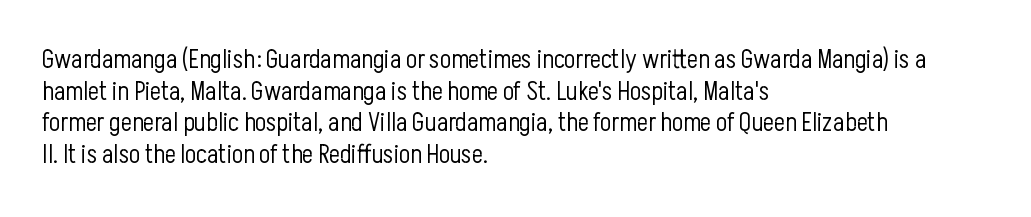
Nope, not italic — everything's standing straight. The font is comparable to plain body text, perhaps lighter. Inter-character spacing is left at the font's built-in metrics. The zone under the glyphs is completely vacant. These lines are set flush left with a ragged right edge.
